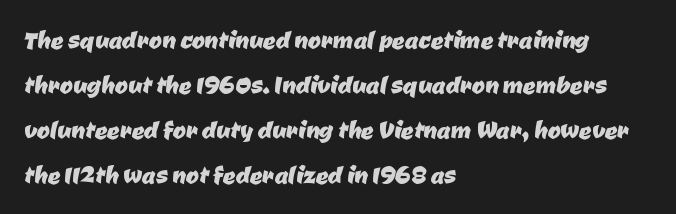
Q: Is the typeface a serif or a sans-serif typeface? A: Sans-serif.
Q: Is the text underlined? A: No.
Q: How is the paragraph aligned? A: Left-aligned.
Q: Is the spacing between letters normal or unusually wide? A: Normal.
Q: Is the spacing between lines tight, normal or loose? A: Normal.
Q: Width (condensed, normal, or wide)? A: Normal.
Q: Stroke contrast? A: Low.
Q: x-height? A: Medium.
Q: Monospaced? A: No.
